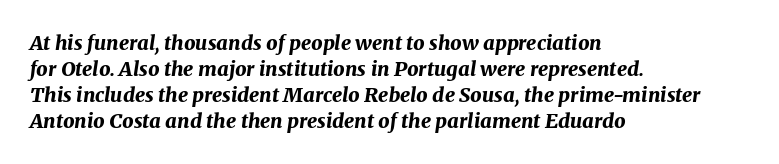
In terms of posture, this sample is oblique. Honestly, the row spacing looks completely unremarkable. Stroke thickness is high; the sample reads as a true bold. The string is rendered with underlining switched off. The face used here is rendered with its standard letterfit. If you drew a ruler down the left edge, every line would touch it.
